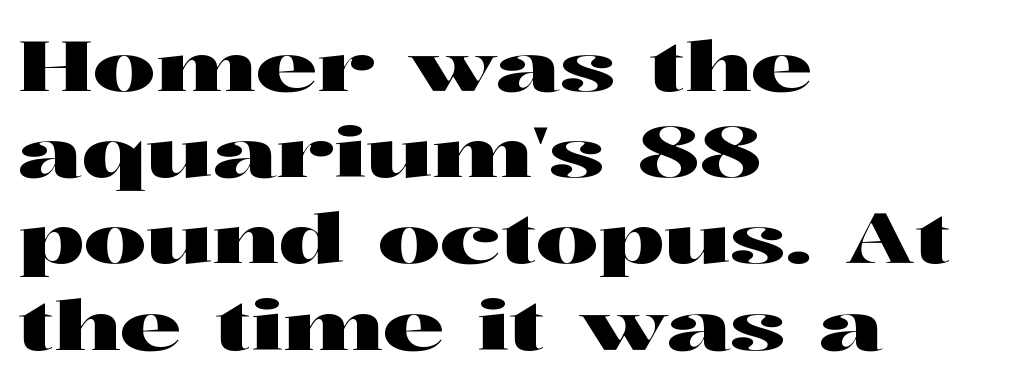
{"serif": "yes", "italic": "no", "width": "wide", "stroke_contrast": "high", "x_height": "medium", "monospaced": "no", "underline": "no", "align": "left", "line_spacing": "normal", "line_spacing_ratio": 1.25, "letter_spacing": "normal", "letter_spacing_em": 0.0, "glyph_px": 69}
